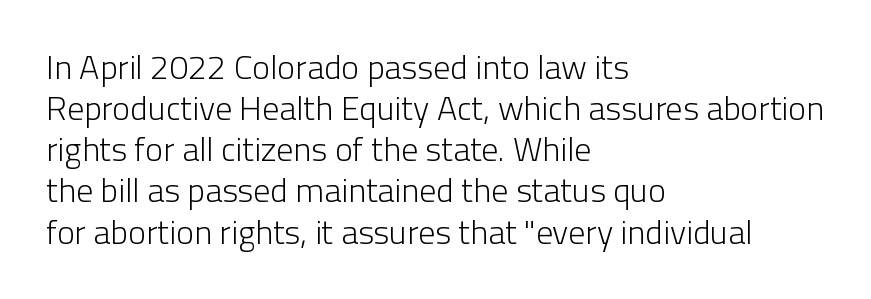
Serifs: no, the terminals of the letterforms are clean. The glyphs are unaccompanied by any horizontal stroke below them. The paragraph has a hard left edge and a soft right edge. Upright lettering throughout. These glyphs show unthickened strokes, regular width or finer.
